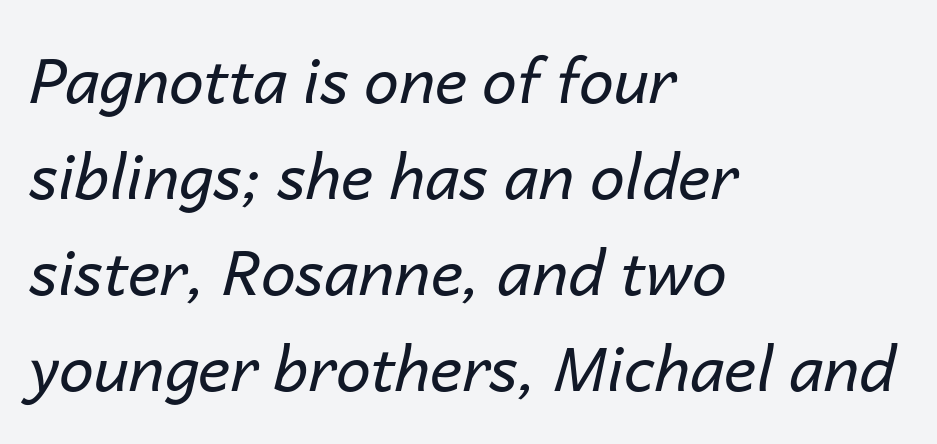
Q: Is the text bold? A: No.
Q: Is the text italic (slanted)? A: Yes, it leans right by about 14 degrees.
Q: Is the text underlined? A: No.
Q: How is the paragraph aligned? A: Left-aligned.
Q: Is the spacing between letters normal or unusually wide? A: Normal.
Q: Is the spacing between lines tight, normal or loose? A: Normal.
Q: Width (condensed, normal, or wide)? A: Normal.
Q: Stroke contrast? A: Low.
Q: x-height? A: Medium.
Q: Monospaced? A: No.
